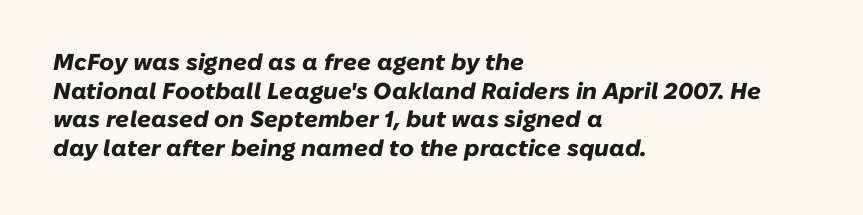
Q: Is the text bold? A: Yes.
Q: Is the text italic (slanted)? A: Yes, it leans right by about 10 degrees.
Q: Is the text underlined? A: No.
Q: How is the paragraph aligned? A: Left-aligned.
Q: Is the spacing between letters normal or unusually wide? A: Normal.
Q: Is the spacing between lines tight, normal or loose? A: Normal.
